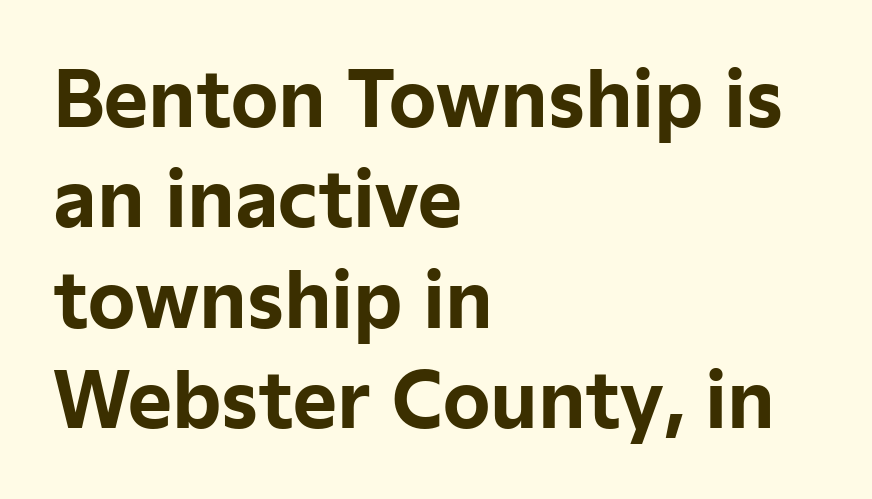
Q: Is the text bold? A: Yes.
Q: Is the text italic (slanted)? A: No, it is upright.
Q: Is the typeface a serif or a sans-serif typeface? A: Sans-serif.
Q: Is the text underlined? A: No.
Q: How is the paragraph aligned? A: Left-aligned.
Q: Is the spacing between letters normal or unusually wide? A: Normal.
Q: Is the spacing between lines tight, normal or loose? A: Normal.
Q: Width (condensed, normal, or wide)? A: Normal.
Q: Stroke contrast? A: Low.
Q: x-height? A: Medium.
Q: Monospaced? A: No.
